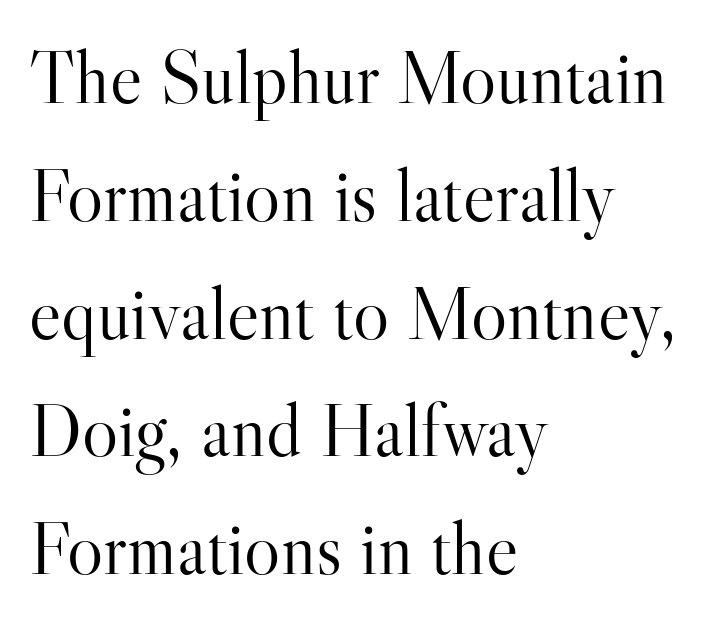
{"serif": "yes", "italic": "no", "bold": "no", "weight": "light", "width": "normal", "stroke_contrast": "high", "x_height": "small", "monospaced": "no", "underline": "no", "align": "left", "line_spacing": "normal", "line_spacing_ratio": 1.55, "letter_spacing": "normal", "letter_spacing_em": 0.0, "glyph_px": 76}
